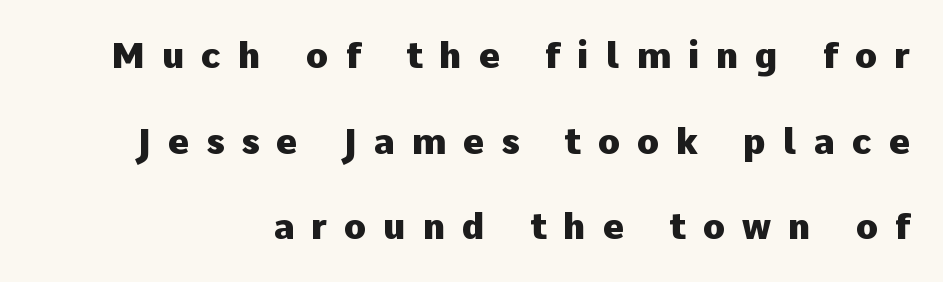
The image shows 36 px heavy sans-serif type, upright; set right-aligned, loose line spacing (2.38x), unusually wide letter spacing (+0.47 em), not underlined; low stroke contrast and a medium x-height.
